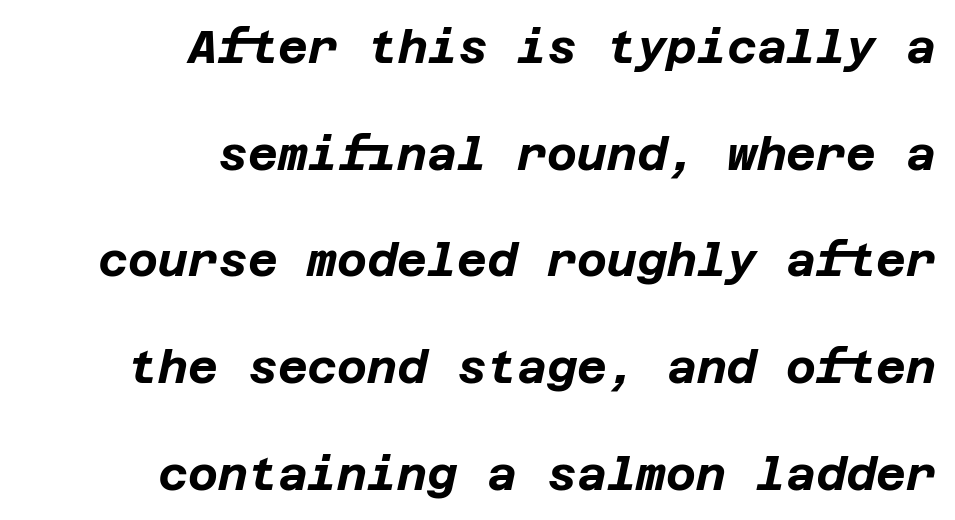
Caption: multi-line text, flush right, ragged left. Look at the tracking — it's just the regular setting, nothing added. When letters slant like this, we call the style italic. Every letter is thick-stroked: bold, no question. The glyphs are unaccompanied by any horizontal stroke below them.
